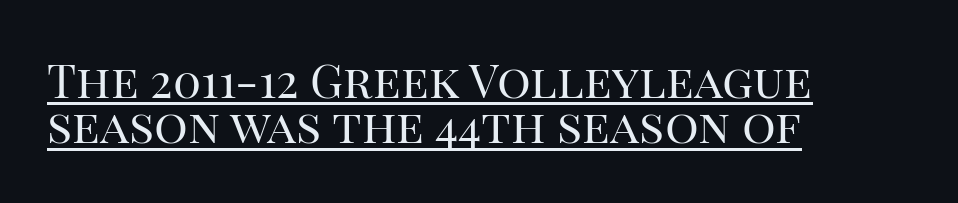
The image shows 47 px regular-weight serif type, upright; set left-aligned, tight line spacing (0.96x), normal letter spacing, underlined; high stroke contrast and a large x-height.
